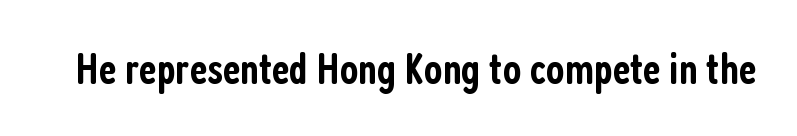
Q: Is the text bold? A: Semi-bold.
Q: Is the text italic (slanted)? A: No, it is upright.
Q: Is the typeface a serif or a sans-serif typeface? A: Sans-serif.
Q: Is the text underlined? A: No.
Q: Is the spacing between letters normal or unusually wide? A: Normal.
Q: Width (condensed, normal, or wide)? A: Condensed.
Q: Stroke contrast? A: Low.
Q: x-height? A: Medium.
Q: Monospaced? A: No.
